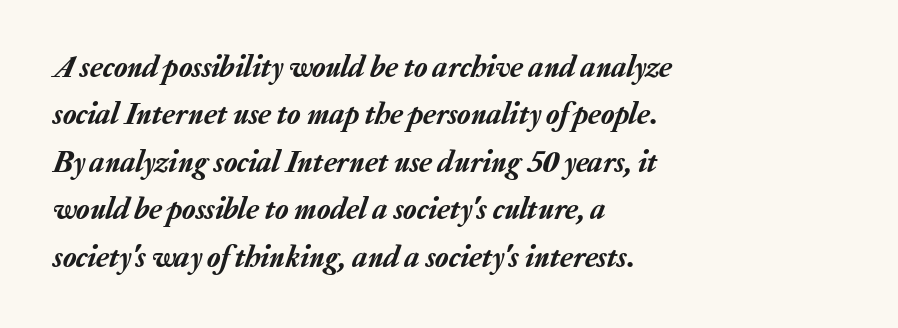
Line starts are locked; line ends wander. Would a proofreader flag this as italicized? Yes. Students, note that the glyphs here touch the page at normal intervals. Do the characters align in a grid? No, the font is proportional.
